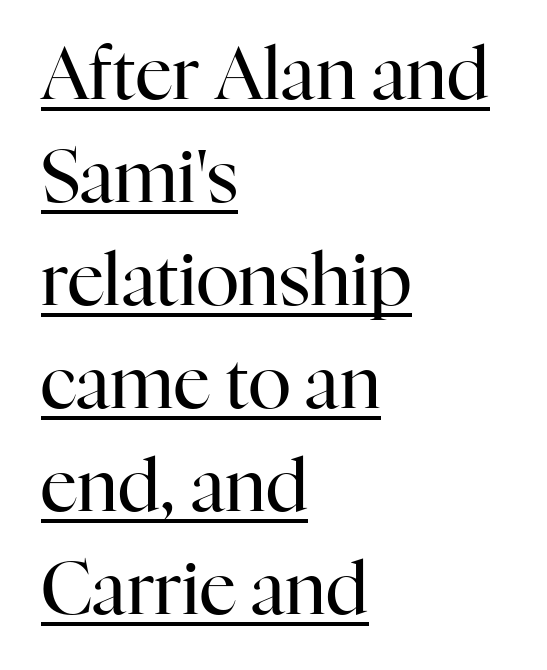
The image shows 72 px regular-weight serif type, upright; set left-aligned, normal line spacing (1.43x), normal letter spacing, underlined; high stroke contrast and a medium x-height.
